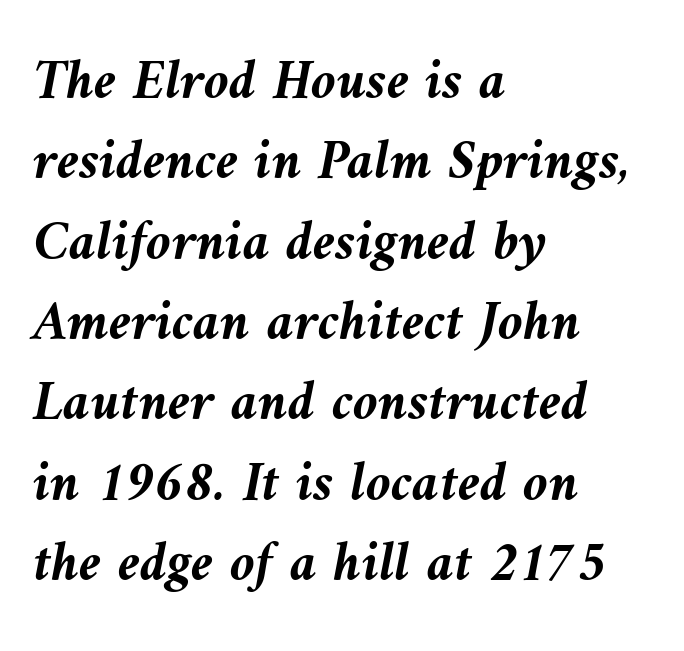
{"italic": "yes", "lean": "left", "slant_degrees": 10, "bold": "yes", "weight": "semibold", "width": "normal", "stroke_contrast": "medium", "x_height": "medium", "monospaced": "no", "underline": "no", "align": "left", "line_spacing": "normal", "line_spacing_ratio": 1.41, "letter_spacing": "normal", "letter_spacing_em": 0.0, "glyph_px": 57}
